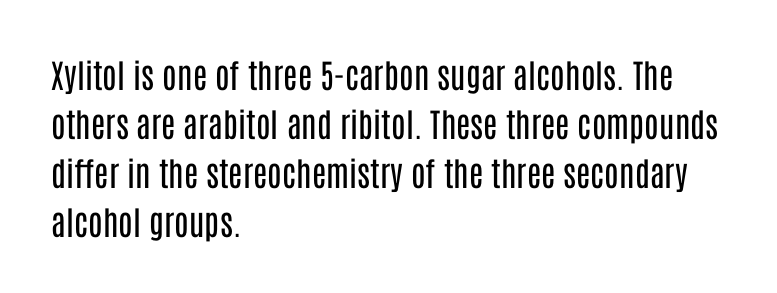
Proportional: the letters do not fall into vertical columns. These lines stack with their left ends in a neat column. Stroke thickness stays within the range of a standard reading face or lighter. This is roman type, the default non-slanted kind. This block has exactly the height ordinary leading produces. This rendering leaves character spacing at its baseline value.
